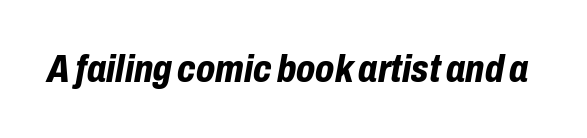
The image shows 39 px bold, condensed type, italic (leaning right); set normal letter spacing, not underlined; low stroke contrast and a medium x-height.
